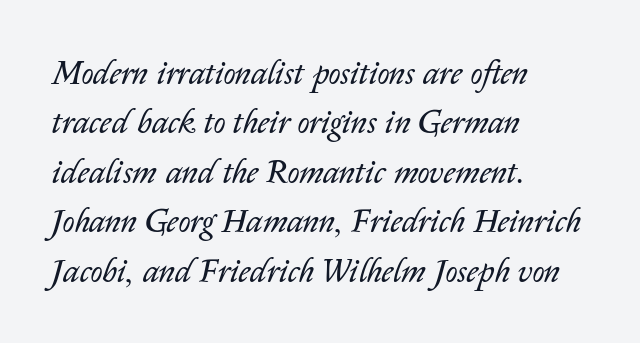
{"italic": "yes", "lean": "right", "slant_degrees": 14, "bold": "no", "weight": "regular", "width": "normal", "stroke_contrast": "low", "x_height": "medium", "monospaced": "no", "underline": "no", "align": "left", "line_spacing": "normal", "line_spacing_ratio": 1.5, "letter_spacing": "normal", "letter_spacing_em": 0.0, "glyph_px": 33}
